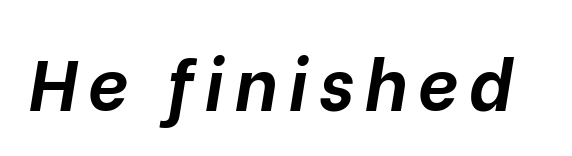
Just letters on the line, the space beneath them empty. Note the varied advance widths — an 'i' is clearly narrower than an 'm'. Heavy-handed strokes throughout: this text is bold. The font's italic variant was chosen for this text.
